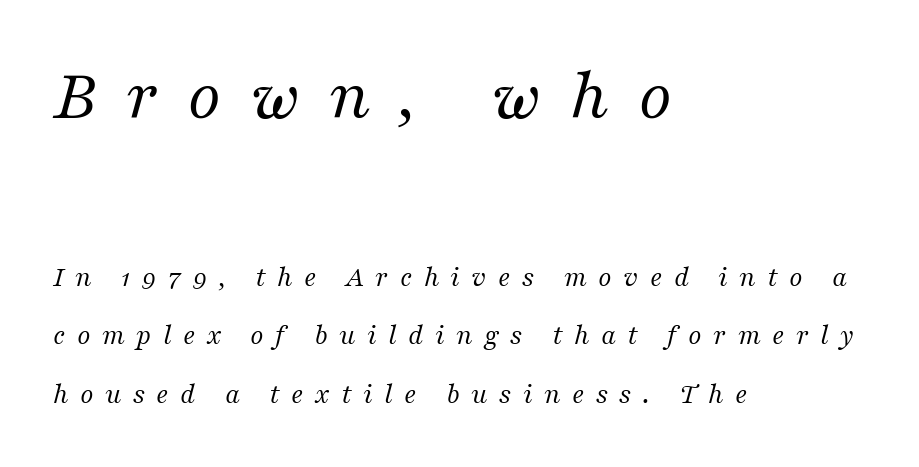
Q: Is the text bold? A: No.
Q: Is the text italic (slanted)? A: Yes, it leans right by about 16 degrees.
Q: Is the typeface a serif or a sans-serif typeface? A: Serif.
Q: Is the text underlined? A: No.
Q: How is the paragraph aligned? A: Left-aligned.
Q: Is the spacing between letters normal or unusually wide? A: Unusually wide.
Q: Is the spacing between lines tight, normal or loose? A: Loose.
Q: Which block of text is set in a larger size, the first (top) or the second (bottom)? A: The first (top) one.
Q: Width (condensed, normal, or wide)? A: Normal.
Q: Stroke contrast? A: Medium.
Q: x-height? A: Medium.
Q: Monospaced? A: No.
